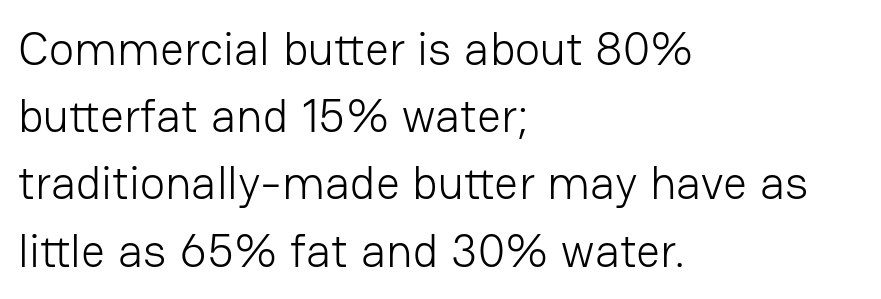
{"serif": "no", "italic": "no", "bold": "no", "weight": "light", "width": "normal", "stroke_contrast": "low", "x_height": "medium", "monospaced": "no", "underline": "no", "align": "left", "line_spacing": "normal", "line_spacing_ratio": 1.43, "letter_spacing": "normal", "letter_spacing_em": 0.0, "glyph_px": 47}
